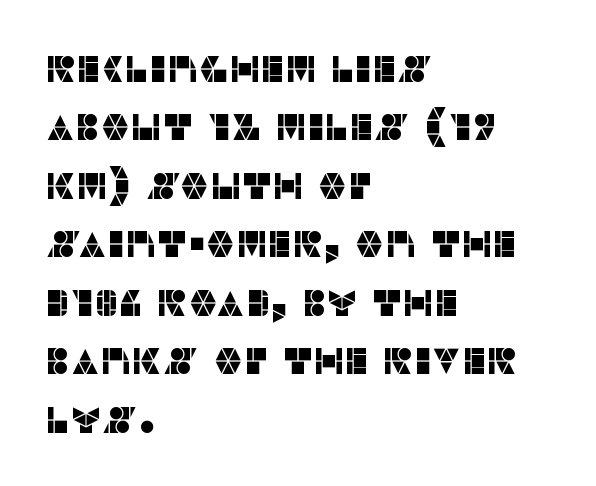
{"serif": "no", "italic": "no", "width": "normal", "stroke_contrast": "low", "x_height": "large", "monospaced": "no", "underline": "no", "align": "left", "line_spacing": "normal", "line_spacing_ratio": 1.58, "letter_spacing": "normal", "letter_spacing_em": 0.0, "glyph_px": 37}
